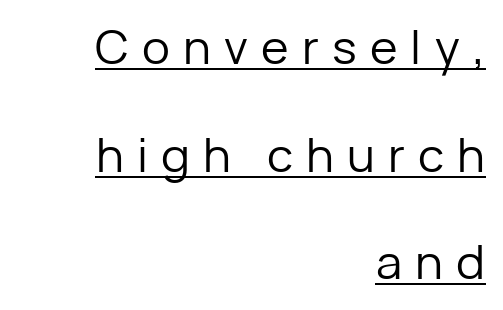
Do the characters align in a grid? No, the font is proportional. The rendering uses the underline text-decoration. This reads as an unemphasized weight, regular at the heaviest. Vertical spacing — loose. The compositor pushed each line to the right boundary.
